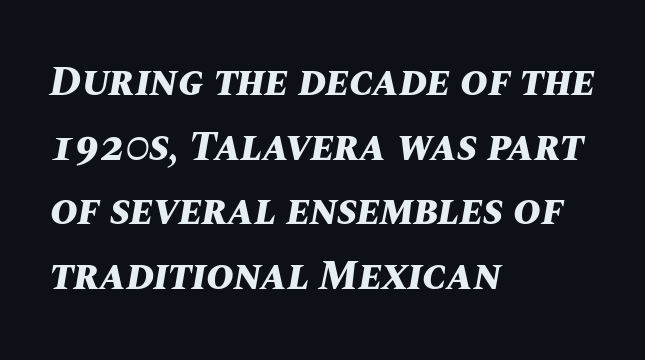
The block of text has a typical density, with ordinary space between rows. Observe the ordinary spacing: letters are neighbours, not strangers. Observe the lean: these are italic letterforms. Glance below the letters and you will spot only blank space. Each glyph is drawn with heavy, bold strokes. Varying glyph widths throughout — classic text-font behaviour.
